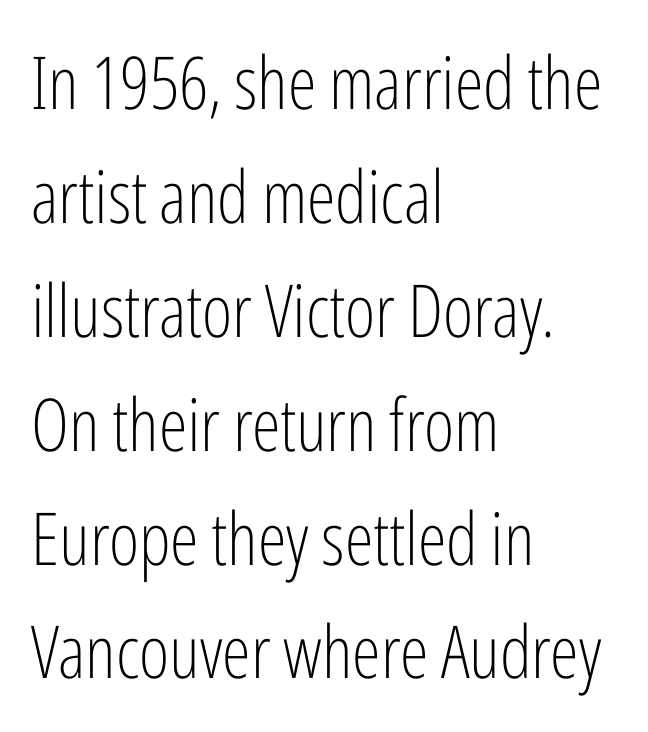
Q: Is the text bold? A: No.
Q: Is the text italic (slanted)? A: No, it is upright.
Q: Is the typeface a serif or a sans-serif typeface? A: Sans-serif.
Q: Is the text underlined? A: No.
Q: How is the paragraph aligned? A: Left-aligned.
Q: Is the spacing between letters normal or unusually wide? A: Normal.
Q: Is the spacing between lines tight, normal or loose? A: Normal.
Q: Width (condensed, normal, or wide)? A: Condensed.
Q: Stroke contrast? A: Low.
Q: x-height? A: Medium.
Q: Monospaced? A: No.
